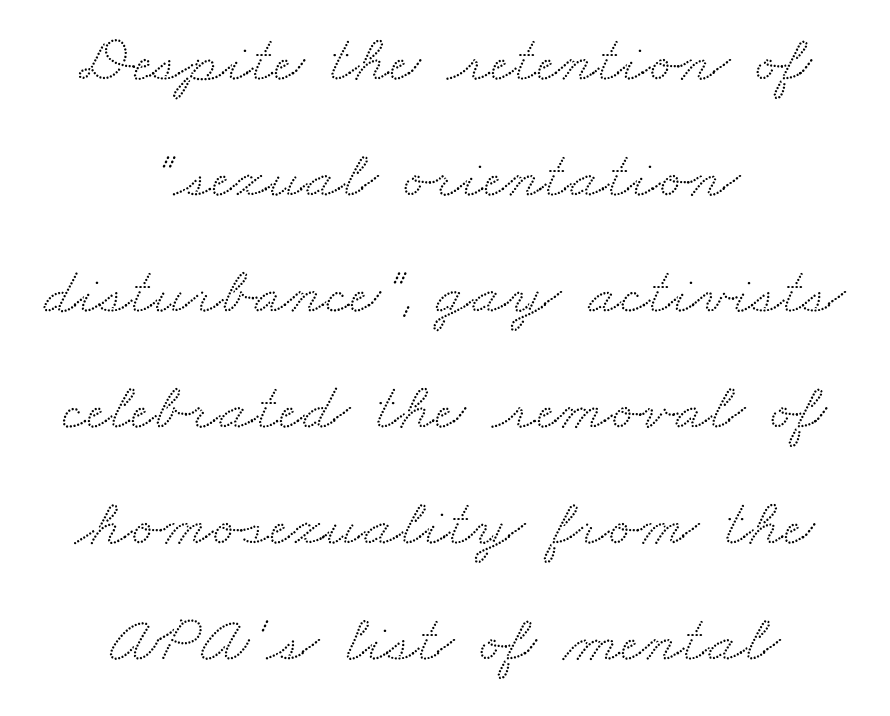
{"serif": "yes", "width": "wide", "stroke_contrast": "medium", "x_height": "small", "monospaced": "no", "underline": "no", "align": "center", "line_spacing_ratio": 1.73, "letter_spacing": "normal", "letter_spacing_em": 0.0, "glyph_px": 67}
